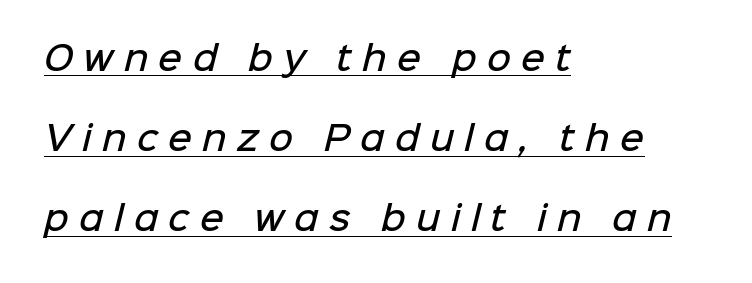
Notice the wide empty band between every row — that's loose leading. Note the varied advance widths — an 'i' is clearly narrower than an 'm'. Moderately thickened strokes mark this as semibold type. The glyphs in this specimen are sans serif. Compared with a centered layout, this one pins lines to the left instead. Caption: expanded tracking, letters set apart.
